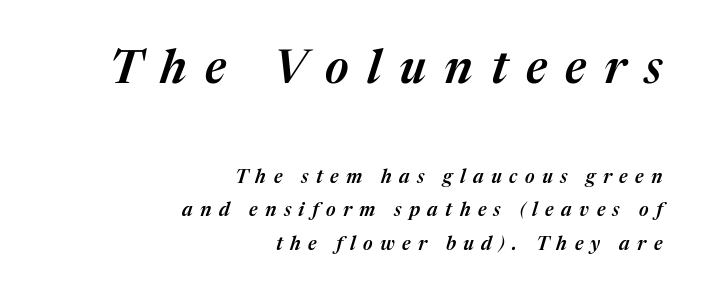
Q: Is the text bold? A: Semi-bold.
Q: Is the text italic (slanted)? A: Yes, it leans right by about 17 degrees.
Q: Is the text underlined? A: No.
Q: How is the paragraph aligned? A: Right-aligned.
Q: Is the spacing between letters normal or unusually wide? A: Unusually wide.
Q: Which block of text is set in a larger size, the first (top) or the second (bottom)? A: The first (top) one.
Q: Width (condensed, normal, or wide)? A: Normal.
Q: Stroke contrast? A: Medium.
Q: x-height? A: Medium.
Q: Monospaced? A: No.
